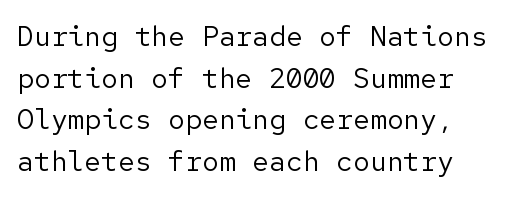
Q: Is the text bold? A: No.
Q: Is the text italic (slanted)? A: No, it is upright.
Q: Is the typeface a serif or a sans-serif typeface? A: Sans-serif.
Q: Is the text underlined? A: No.
Q: How is the paragraph aligned? A: Left-aligned.
Q: Is the spacing between letters normal or unusually wide? A: Normal.
Q: Is the spacing between lines tight, normal or loose? A: Normal.
Q: Width (condensed, normal, or wide)? A: Normal.
Q: Stroke contrast? A: Low.
Q: x-height? A: Medium.
